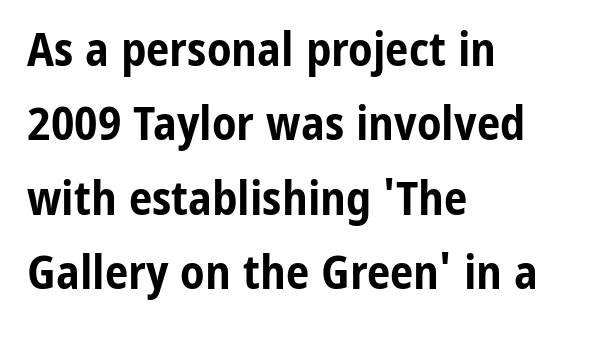
{"serif": "no", "italic": "no", "bold": "yes", "weight": "bold", "width": "condensed", "stroke_contrast": "low", "x_height": "medium", "monospaced": "no", "underline": "no", "align": "left", "line_spacing": "normal", "line_spacing_ratio": 1.58, "letter_spacing": "normal", "letter_spacing_em": 0.0, "glyph_px": 47}
